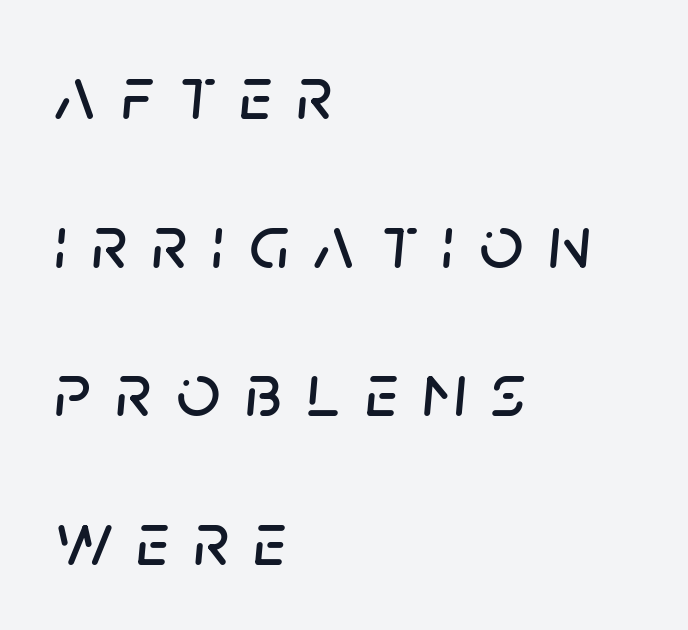
Is this a fixed-width face? No — the glyphs have proportional, varying widths. Letter spacing: wide. The passage shown leans; its letterforms are oblique. The paragraph shown leans on its left margin. The strip under each line holds only bare page. Widely set lines give the paragraph a tall, airy silhouette.
